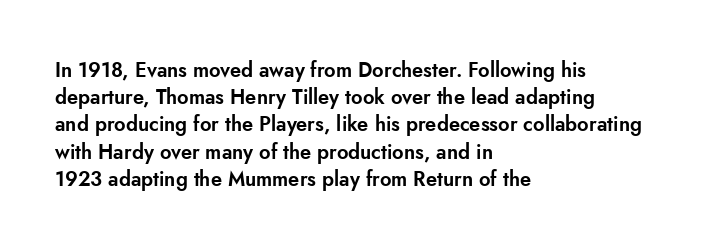
Teacher's note: observe the even left margin — that is flush-left alignment. Letter spacing: default. Every stem runs plumb, perpendicular to the baseline. The baseline area is clear. One glance says typical: line gaps are just what's usual.
